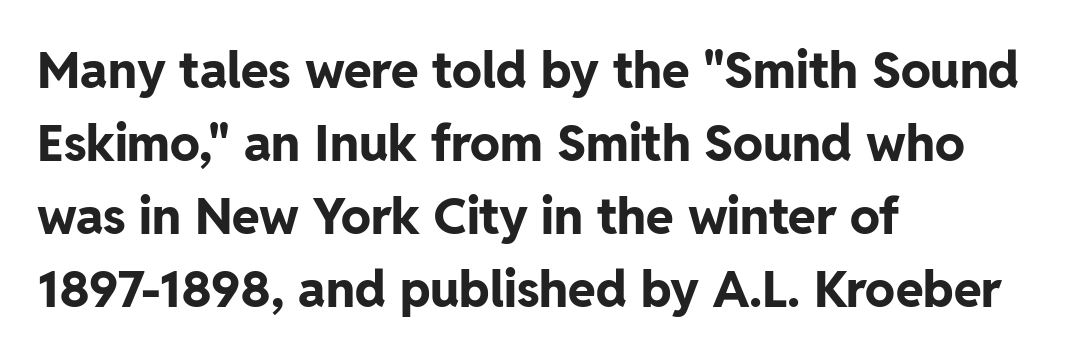
Q: Is the text bold? A: Yes.
Q: Is the text italic (slanted)? A: No, it is upright.
Q: Is the typeface a serif or a sans-serif typeface? A: Sans-serif.
Q: Is the text underlined? A: No.
Q: How is the paragraph aligned? A: Left-aligned.
Q: Is the spacing between letters normal or unusually wide? A: Normal.
Q: Is the spacing between lines tight, normal or loose? A: Normal.
Q: Width (condensed, normal, or wide)? A: Normal.
Q: Stroke contrast? A: Low.
Q: x-height? A: Medium.
Q: Monospaced? A: No.
